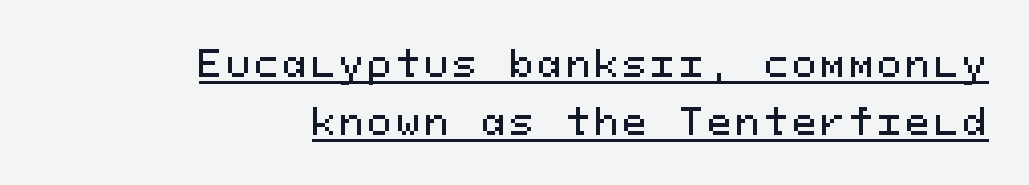
The image shows 36 px sans-serif type, upright, monospaced; set right-aligned, normal line spacing (1.62x), underlined; medium stroke contrast and a medium x-height.
